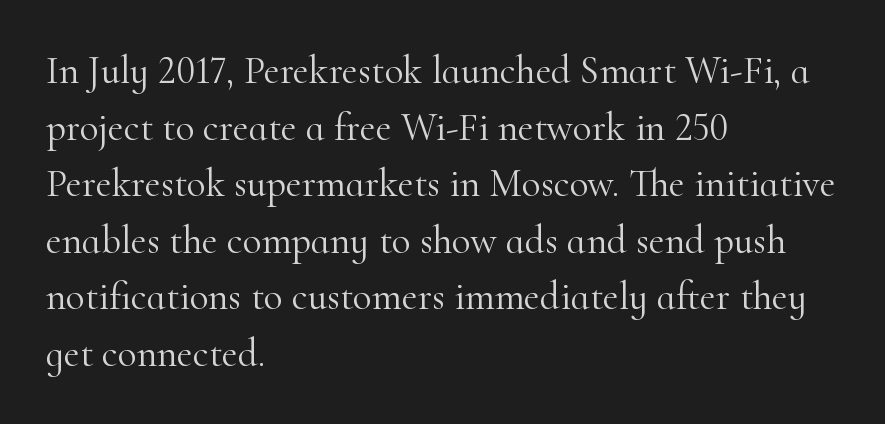
The image shows 39 px light serif type, upright; set left-aligned, normal line spacing (1.45x), normal letter spacing, not underlined; high stroke contrast and a small x-height.
